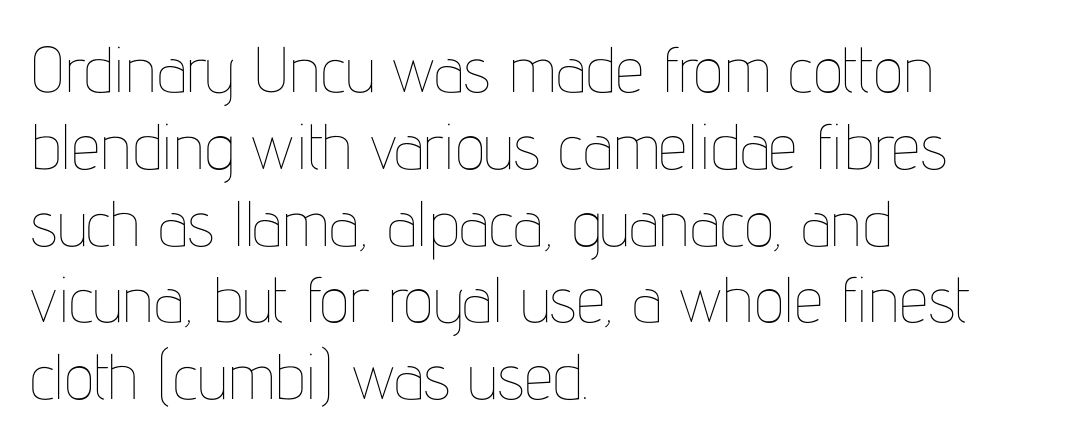
Q: Is the text bold? A: No.
Q: Is the text italic (slanted)? A: No, it is upright.
Q: Is the text underlined? A: No.
Q: How is the paragraph aligned? A: Left-aligned.
Q: Is the spacing between letters normal or unusually wide? A: Normal.
Q: Width (condensed, normal, or wide)? A: Condensed.
Q: Stroke contrast? A: Low.
Q: x-height? A: Medium.
Q: Monospaced? A: No.
